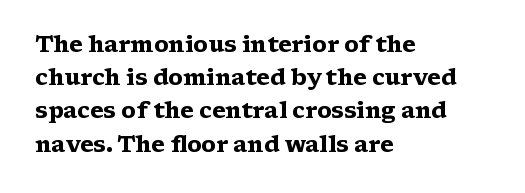
{"italic": "no", "bold": "yes", "underline": "no", "align": "left", "line_spacing": "normal", "line_spacing_ratio": 1.51, "letter_spacing": "normal", "letter_spacing_em": 0.0, "glyph_px": 22}
